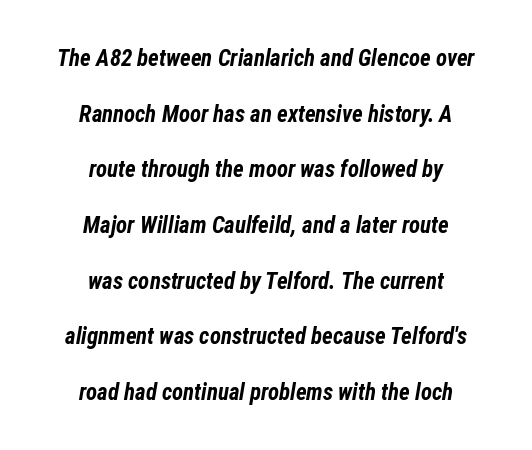
The image shows 23 px bold type, italic (leaning right); set centered, loose line spacing (2.42x), normal letter spacing, not underlined.
